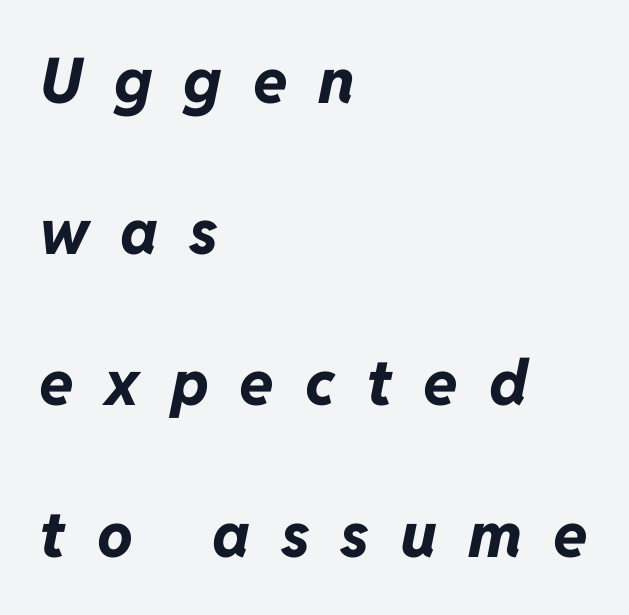
Q: Is the text bold? A: Yes.
Q: Is the text italic (slanted)? A: Yes, it leans right by about 11 degrees.
Q: Is the text underlined? A: No.
Q: How is the paragraph aligned? A: Left-aligned.
Q: Is the spacing between letters normal or unusually wide? A: Unusually wide.
Q: Is the spacing between lines tight, normal or loose? A: Loose.
Q: Width (condensed, normal, or wide)? A: Normal.
Q: Stroke contrast? A: Low.
Q: x-height? A: Medium.
Q: Monospaced? A: No.
